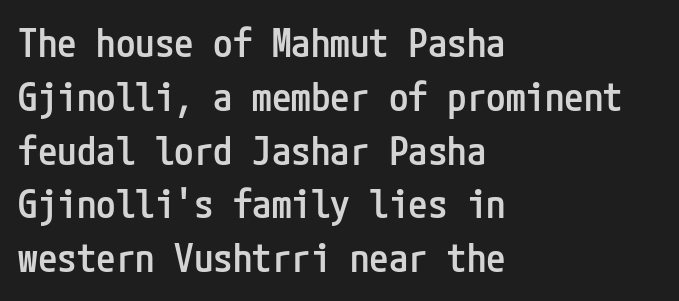
{"serif": "no", "italic": "no", "bold": "semi", "weight": "semibold", "width": "condensed", "stroke_contrast": "low", "x_height": "medium", "underline": "no", "align": "left", "line_spacing": "normal", "line_spacing_ratio": 1.38, "letter_spacing": "normal", "letter_spacing_em": 0.0, "glyph_px": 39}
